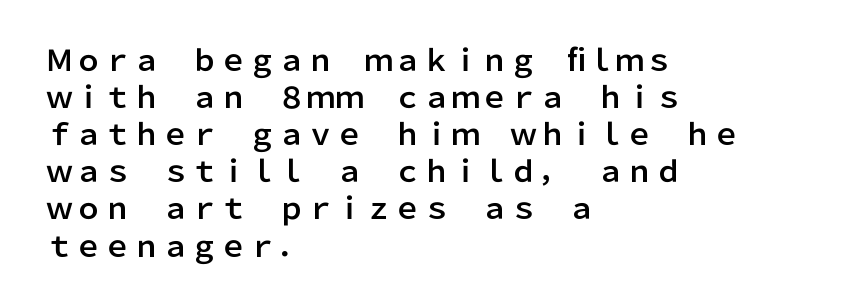
The image shows 29 px sans-serif type, upright; set left-aligned, normal line spacing (1.28x), normal letter spacing, not underlined; low stroke contrast and a medium x-height.
